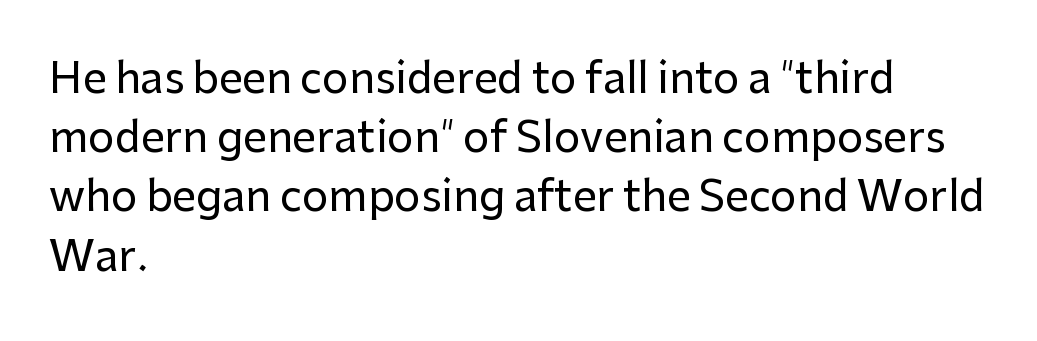
Q: Is the text italic (slanted)? A: No, it is upright.
Q: Is the typeface a serif or a sans-serif typeface? A: Sans-serif.
Q: Is the text underlined? A: No.
Q: How is the paragraph aligned? A: Left-aligned.
Q: Is the spacing between letters normal or unusually wide? A: Normal.
Q: Is the spacing between lines tight, normal or loose? A: Normal.
Q: Width (condensed, normal, or wide)? A: Normal.
Q: Stroke contrast? A: Low.
Q: x-height? A: Medium.
Q: Monospaced? A: No.
